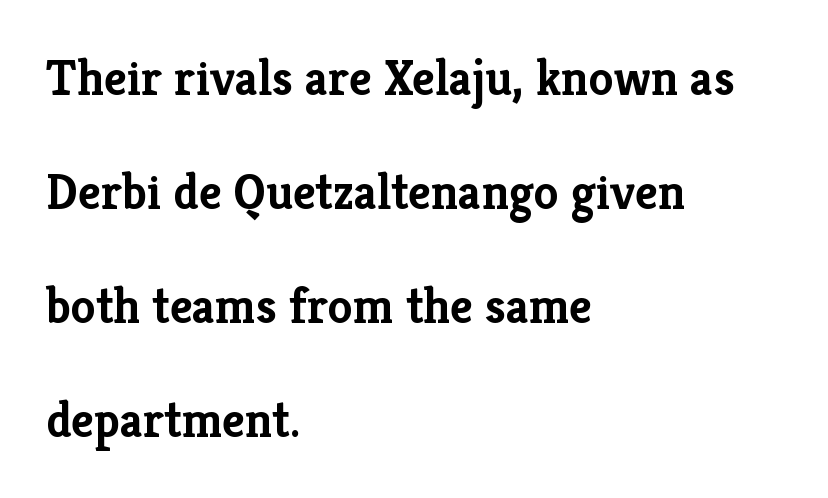
{"serif": "yes", "italic": "no", "bold": "yes", "weight": "semibold", "width": "normal", "stroke_contrast": "low", "x_height": "medium", "monospaced": "no", "underline": "no", "align": "left", "line_spacing": "loose", "line_spacing_ratio": 2.28, "letter_spacing": "normal", "letter_spacing_em": 0.0, "glyph_px": 50}
